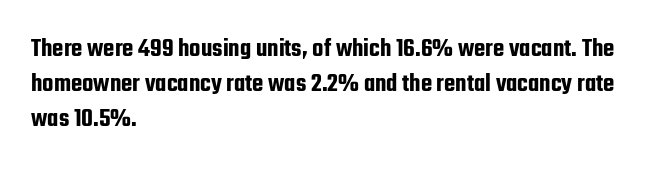
Q: Is the text italic (slanted)? A: No, it is upright.
Q: Is the text underlined? A: No.
Q: How is the paragraph aligned? A: Left-aligned.
Q: Is the spacing between letters normal or unusually wide? A: Normal.
Q: Is the spacing between lines tight, normal or loose? A: Normal.
